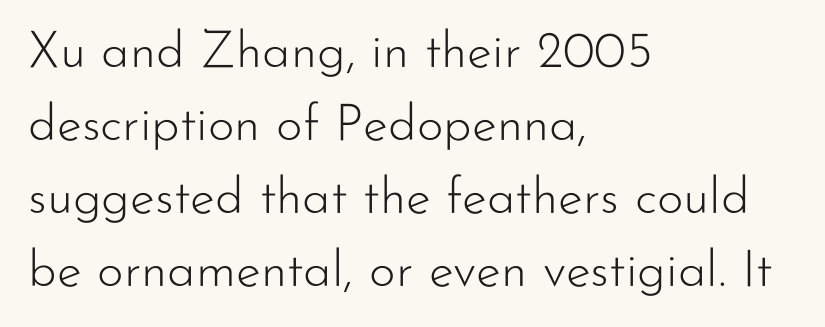
{"serif": "no", "italic": "no", "bold": "no", "weight": "light", "width": "normal", "stroke_contrast": "low", "x_height": "small", "monospaced": "no", "underline": "no", "align": "left", "line_spacing": "normal", "line_spacing_ratio": 1.43, "letter_spacing": "normal", "letter_spacing_em": 0.0, "glyph_px": 51}
